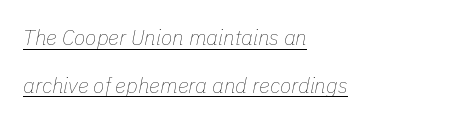
{"italic": "yes", "lean": "right", "slant_degrees": 11, "bold": "no", "underline": "yes", "align": "left", "line_spacing": "loose", "line_spacing_ratio": 2.28, "letter_spacing": "normal", "letter_spacing_em": 0.0, "glyph_px": 21}
